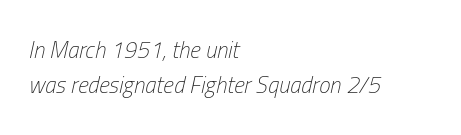
Heft: none added — not bold. A typesetter would call this zero additional tracking. Check the space under the baseline: it is left empty. Designer's note — italics engaged. The ragged edge is on the right, which tells us the setting is flush left.
